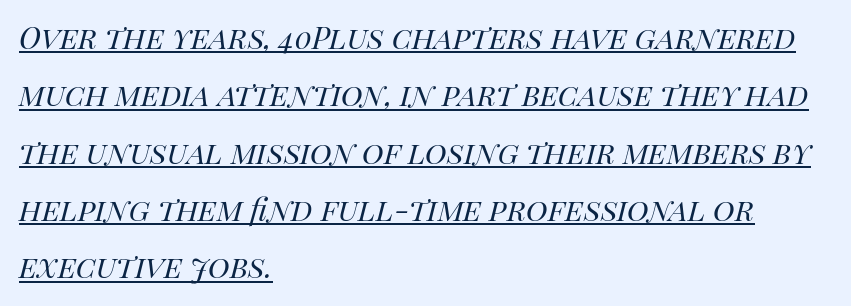
Each letter keeps its own natural width here, so spacing adapts to shape. The lines in this sample share a left origin and differ only in where they stop. Is the type heavy? It reads as light-to-regular instead. Quick note: underline on.
